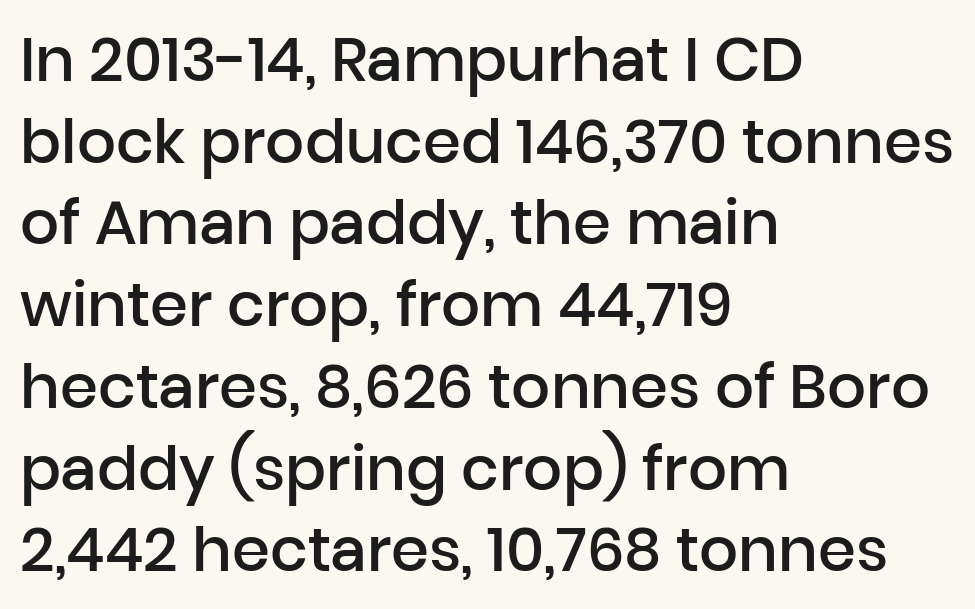
The image shows 61 px semibold sans-serif type, upright; set left-aligned, normal line spacing (1.34x), normal letter spacing, not underlined; low stroke contrast and a medium x-height.
